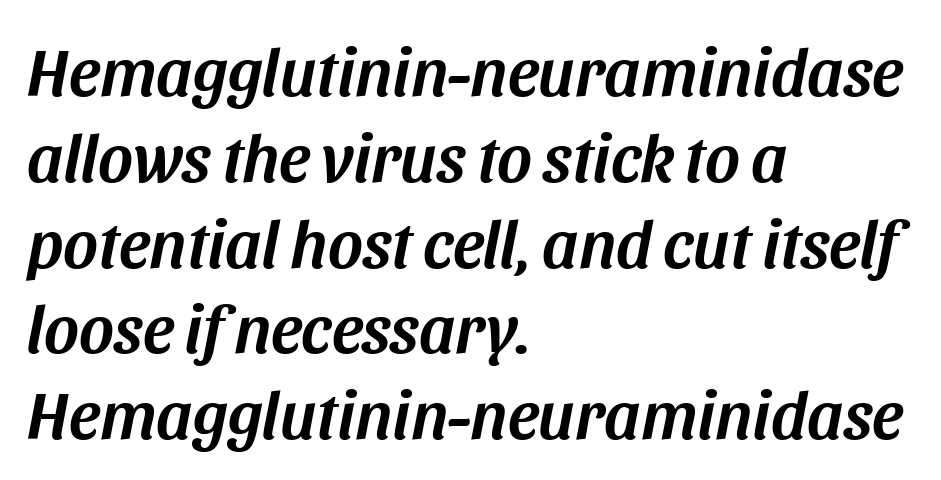
The image shows 67 px text type, italic (leaning right); set left-aligned, normal line spacing (1.28x), normal letter spacing, not underlined; medium stroke contrast and a large x-height.
